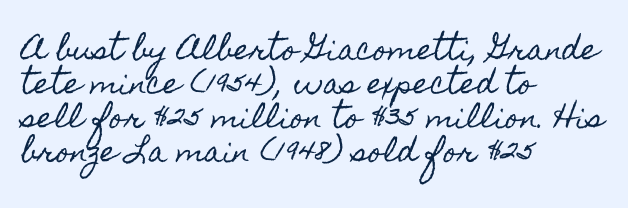
The image shows 28 px condensed type; set left-aligned, line spacing 1.22x, normal letter spacing, not underlined; a small x-height.
